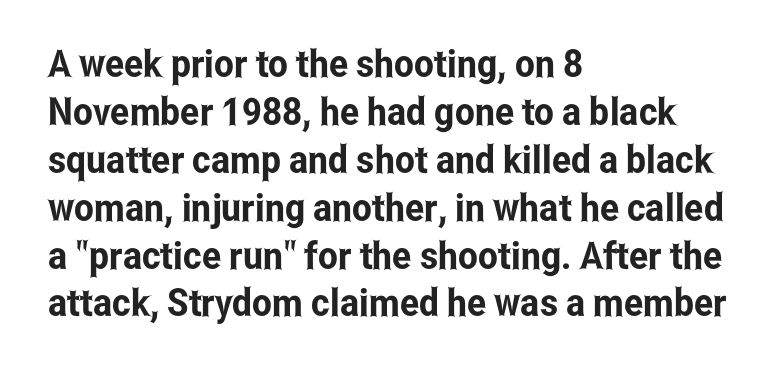
Q: Is the text italic (slanted)? A: No, it is upright.
Q: Is the typeface a serif or a sans-serif typeface? A: Sans-serif.
Q: Is the text underlined? A: No.
Q: How is the paragraph aligned? A: Left-aligned.
Q: Is the spacing between letters normal or unusually wide? A: Normal.
Q: Is the spacing between lines tight, normal or loose? A: Normal.
Q: Width (condensed, normal, or wide)? A: Condensed.
Q: Stroke contrast? A: Low.
Q: x-height? A: Medium.
Q: Monospaced? A: No.
